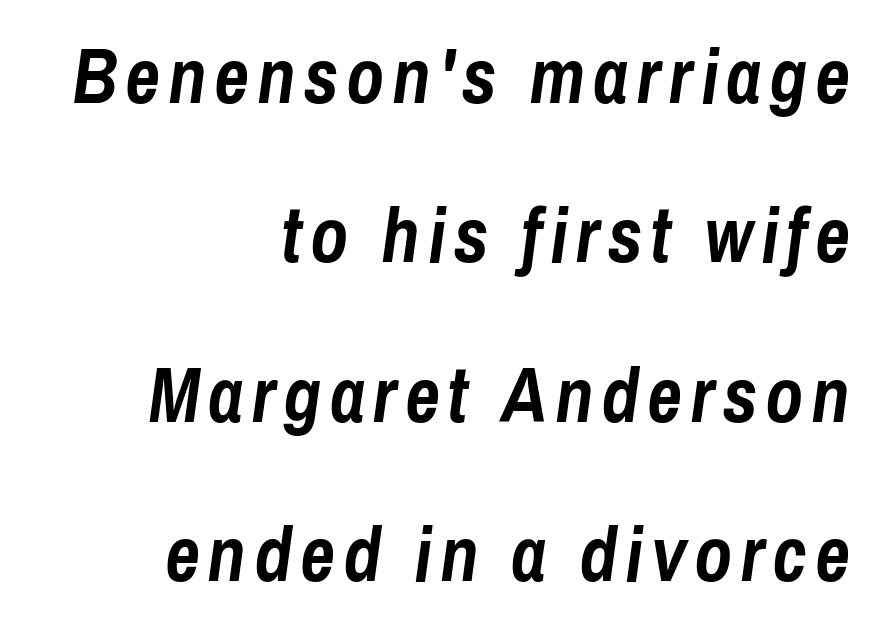
The typesetter chose a ragged-left arrangement here. You could not count columns in this text — the font is proportionally spaced. Typesetter's note: full bold, strokes at maximum text heaviness. An italicized treatment has been applied to the whole sample. Quick note: interline space is abundant.
